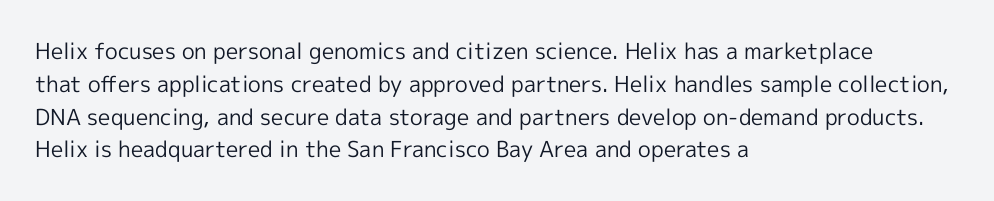
Q: Is the text bold? A: No.
Q: Is the text italic (slanted)? A: No, it is upright.
Q: Is the text underlined? A: No.
Q: How is the paragraph aligned? A: Left-aligned.
Q: Is the spacing between letters normal or unusually wide? A: Normal.
Q: Is the spacing between lines tight, normal or loose? A: Normal.
